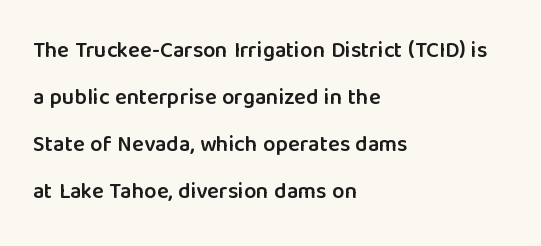
The image shows 22 px text type, upright; set left-aligned, loose line spacing (2.13x), normal letter spacing, not underlined.
